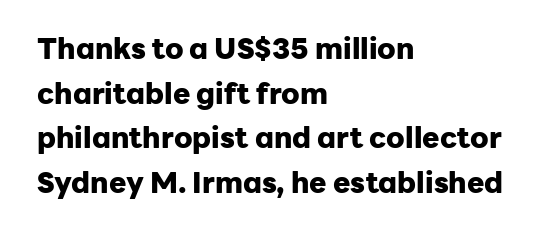
Compared with an ordinary text face, these strokes are far heavier — a full bold. One-word summary of the alignment: left. Looks like regular typesetting: each glyph gets only the width it needs. The passage shown is typeset with a sans-serif family. This is the regular roman posture of the typeface. Observe the ordinary spacing: letters are neighbours, not strangers.
